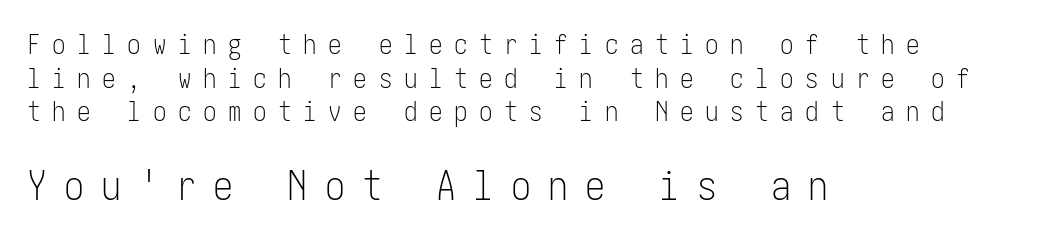
Notice how descenders clear the ascenders below comfortably — that's standard leading. Type size steps up from the first block to the second. Honestly, there is no underline to notice here at all. Here the glyphs are tracked loosely, breaking word shapes into spaced letters. The paragraph has a hard left edge and a soft right edge.
